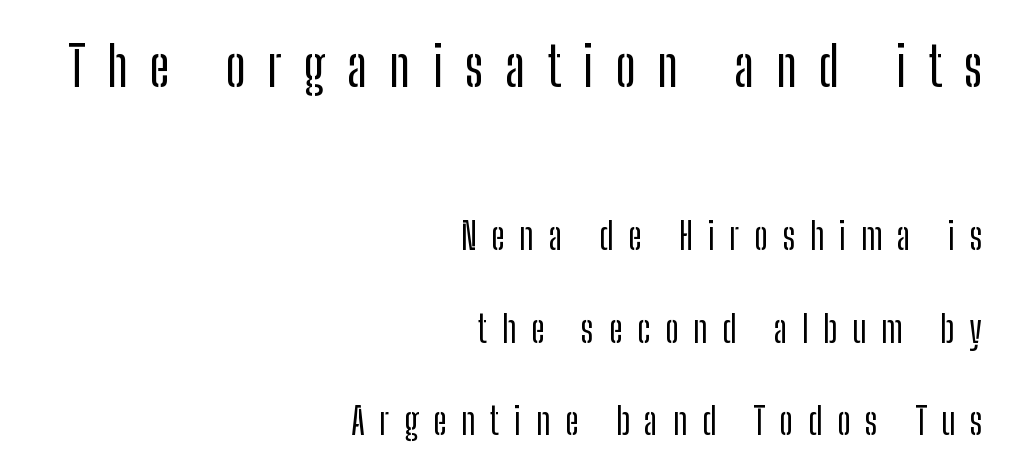
{"serif": "no", "italic": "no", "width": "condensed", "stroke_contrast": "low", "x_height": "medium", "monospaced": "no", "underline": "no", "align": "right", "line_spacing": "loose", "line_spacing_ratio": 2.5, "letter_spacing": "wide", "letter_spacing_em": 0.4, "larger_block": "first", "size_ratio": 1.49, "glyph_px": 55}
